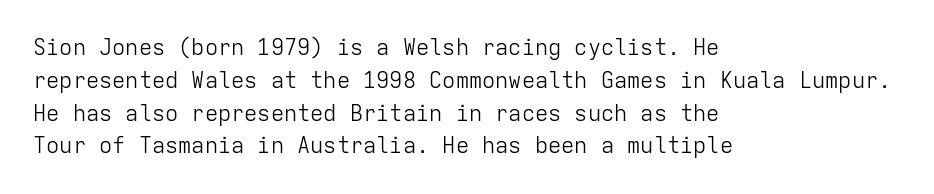
The image shows 22 px text type, upright; set left-aligned, normal line spacing (1.49x), normal letter spacing, not underlined.
